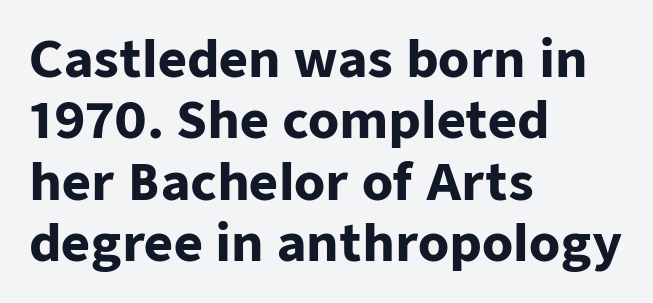
Q: Is the text bold? A: Yes.
Q: Is the text italic (slanted)? A: No, it is upright.
Q: Is the typeface a serif or a sans-serif typeface? A: Sans-serif.
Q: Is the text underlined? A: No.
Q: How is the paragraph aligned? A: Left-aligned.
Q: Is the spacing between letters normal or unusually wide? A: Normal.
Q: Width (condensed, normal, or wide)? A: Normal.
Q: Stroke contrast? A: Low.
Q: x-height? A: Medium.
Q: Monospaced? A: No.
